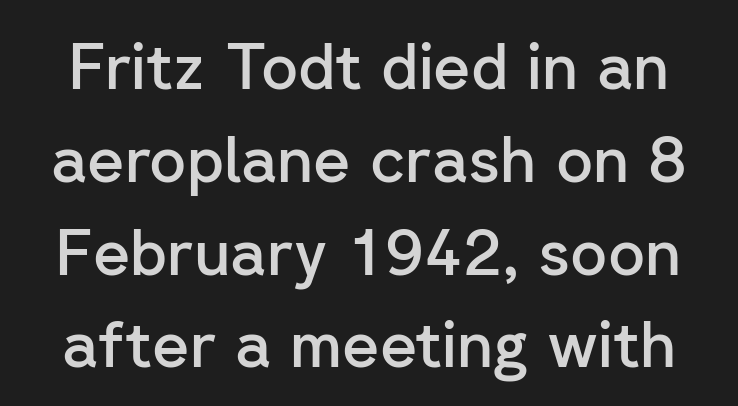
Q: Is the text bold? A: Semi-bold.
Q: Is the text italic (slanted)? A: No, it is upright.
Q: Is the typeface a serif or a sans-serif typeface? A: Sans-serif.
Q: Is the text underlined? A: No.
Q: Is the spacing between letters normal or unusually wide? A: Normal.
Q: Is the spacing between lines tight, normal or loose? A: Normal.
Q: Width (condensed, normal, or wide)? A: Normal.
Q: Stroke contrast? A: Low.
Q: x-height? A: Medium.
Q: Monospaced? A: No.
